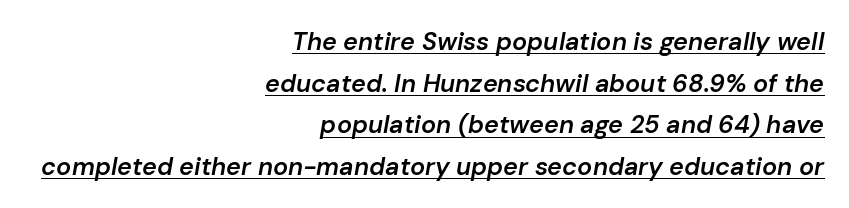
The image shows 25 px text type, italic (leaning right); set right-aligned, normal line spacing (1.67x), normal letter spacing, underlined.
